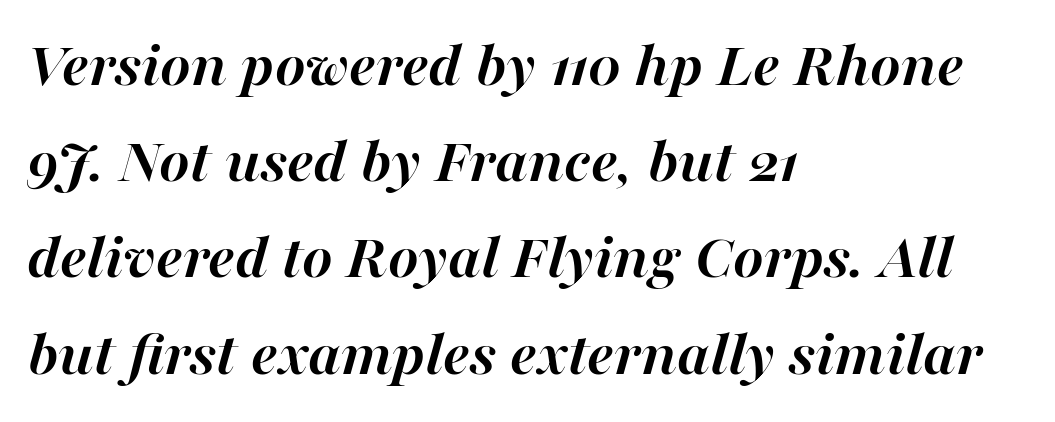
Q: Is the text bold? A: Yes.
Q: Is the text italic (slanted)? A: Yes, it leans right by about 16 degrees.
Q: Is the text underlined? A: No.
Q: How is the paragraph aligned? A: Left-aligned.
Q: Is the spacing between letters normal or unusually wide? A: Normal.
Q: Is the spacing between lines tight, normal or loose? A: Normal.
Q: Width (condensed, normal, or wide)? A: Normal.
Q: Stroke contrast? A: High.
Q: x-height? A: Medium.
Q: Monospaced? A: No.
